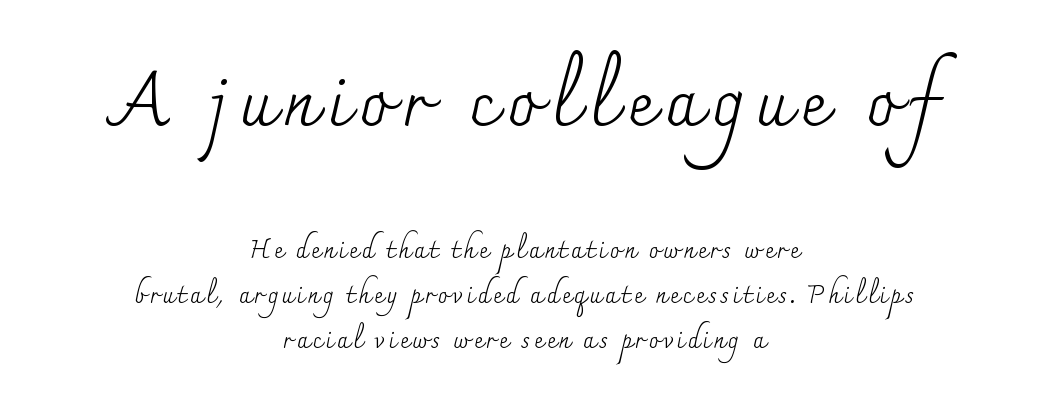
The image shows 74 px regular-weight serif type; set centered, line spacing 1.8x, not underlined; the first (top) block is 2.96x larger; medium stroke contrast and a small x-height.
